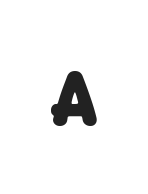
The image shows 76 px heavy sans-serif type; set unusually wide letter spacing (+0.3 em), not underlined; low stroke contrast and a medium x-height.
